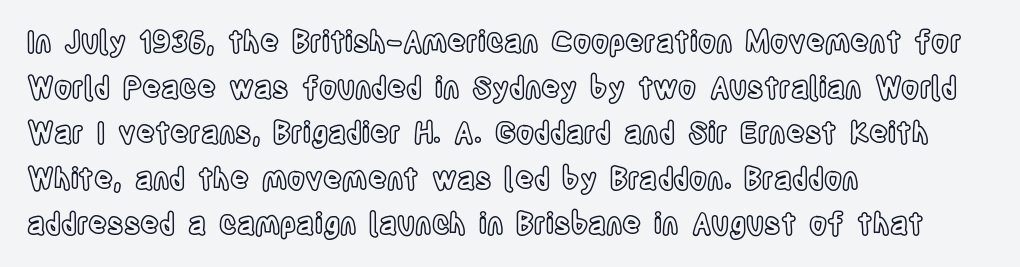
Q: Is the text italic (slanted)? A: No, it is upright.
Q: Is the text underlined? A: No.
Q: How is the paragraph aligned? A: Left-aligned.
Q: Is the spacing between letters normal or unusually wide? A: Normal.
Q: Is the spacing between lines tight, normal or loose? A: Normal.
Q: Width (condensed, normal, or wide)? A: Condensed.
Q: x-height? A: Large.
Q: Monospaced? A: No.
